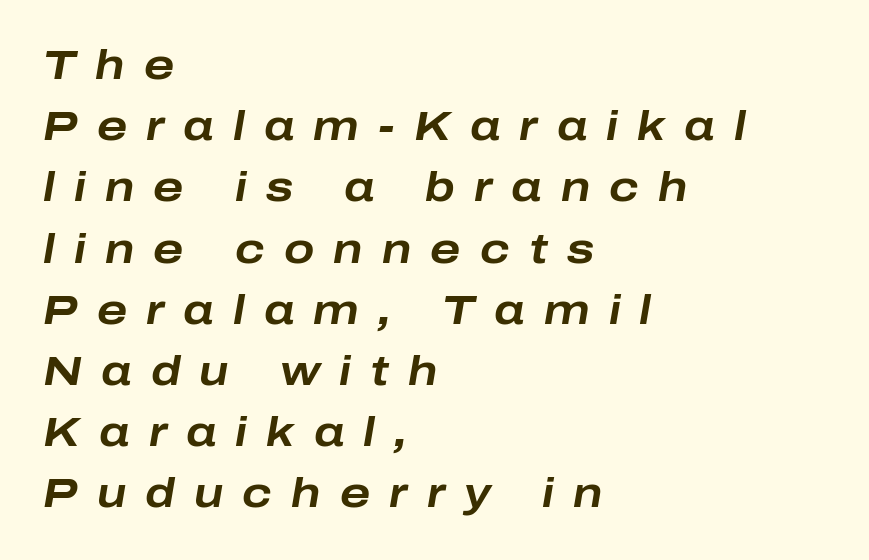
Q: Is the text bold? A: Yes.
Q: Is the text italic (slanted)? A: Yes, it leans right by about 10 degrees.
Q: Is the text underlined? A: No.
Q: How is the paragraph aligned? A: Left-aligned.
Q: Is the spacing between letters normal or unusually wide? A: Unusually wide.
Q: Is the spacing between lines tight, normal or loose? A: Normal.
Q: Width (condensed, normal, or wide)? A: Wide.
Q: Stroke contrast? A: Low.
Q: x-height? A: Medium.
Q: Monospaced? A: No.
